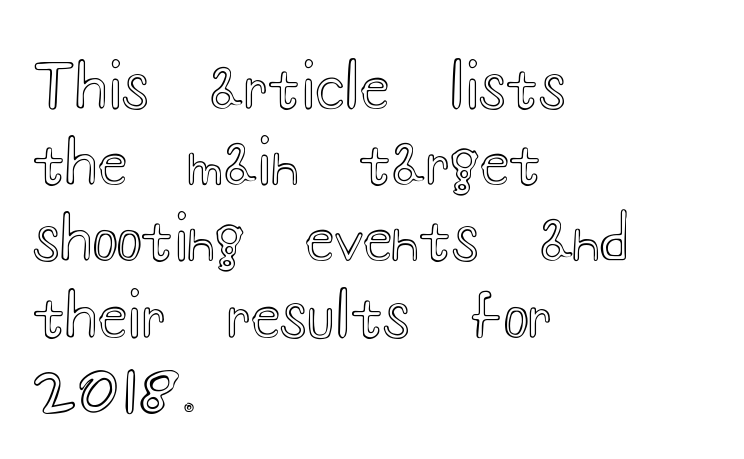
{"italic": "no", "width": "wide", "x_height": "small", "monospaced": "no", "underline": "no", "align": "left", "line_spacing": "normal", "line_spacing_ratio": 1.27, "letter_spacing": "normal", "letter_spacing_em": 0.0, "glyph_px": 60}
